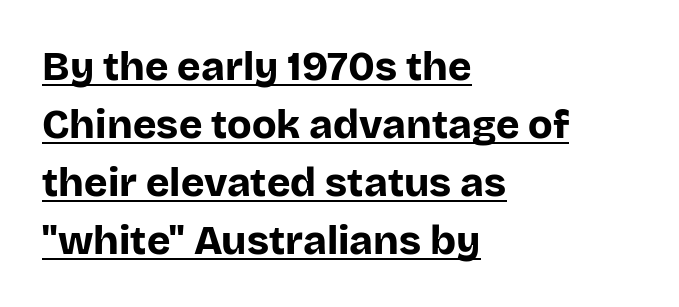
{"serif": "no", "italic": "no", "bold": "yes", "weight": "bold", "width": "normal", "stroke_contrast": "low", "x_height": "large", "monospaced": "no", "underline": "yes", "align": "left", "line_spacing": "normal", "line_spacing_ratio": 1.45, "letter_spacing": "normal", "letter_spacing_em": 0.0, "glyph_px": 40}
